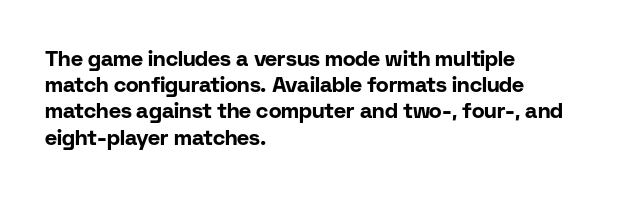
The image shows 21 px bold type, upright; set left-aligned, normal line spacing (1.25x), normal letter spacing, not underlined.
